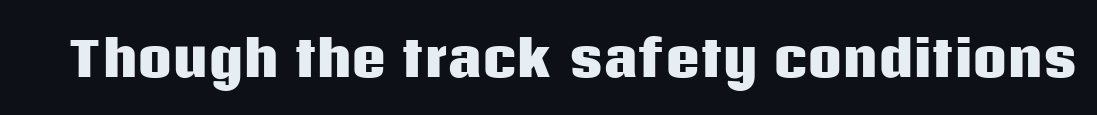
{"serif": "no", "italic": "no", "bold": "yes", "weight": "heavy", "width": "normal", "stroke_contrast": "low", "x_height": "large", "monospaced": "no", "underline": "no", "letter_spacing": "normal", "letter_spacing_em": 0.0, "glyph_px": 48}
